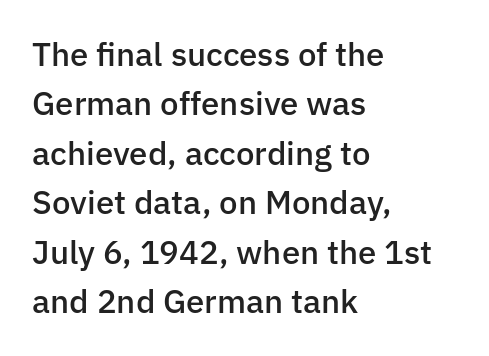
{"serif": "no", "italic": "no", "bold": "semi", "weight": "semibold", "width": "normal", "stroke_contrast": "low", "x_height": "medium", "monospaced": "no", "underline": "no", "align": "left", "line_spacing": "normal", "line_spacing_ratio": 1.5, "letter_spacing": "normal", "letter_spacing_em": 0.0, "glyph_px": 33}
